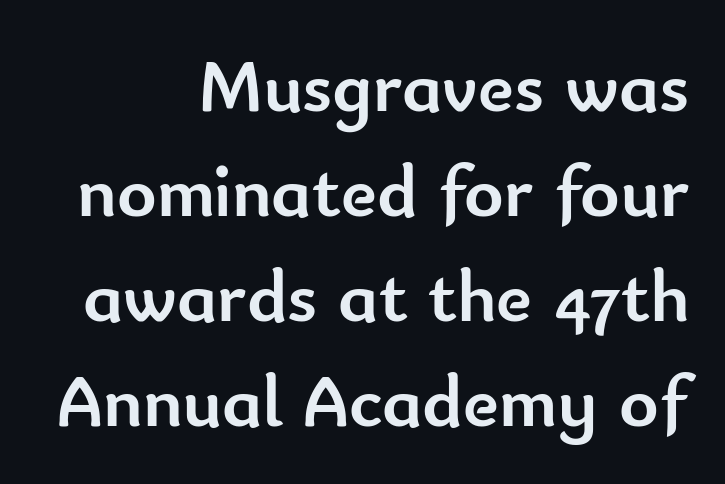
Q: Is the text bold? A: Yes.
Q: Is the text italic (slanted)? A: No, it is upright.
Q: Is the typeface a serif or a sans-serif typeface? A: Sans-serif.
Q: Is the text underlined? A: No.
Q: How is the paragraph aligned? A: Right-aligned.
Q: Is the spacing between letters normal or unusually wide? A: Normal.
Q: Is the spacing between lines tight, normal or loose? A: Normal.
Q: Width (condensed, normal, or wide)? A: Normal.
Q: Stroke contrast? A: Low.
Q: x-height? A: Small.
Q: Monospaced? A: No.
